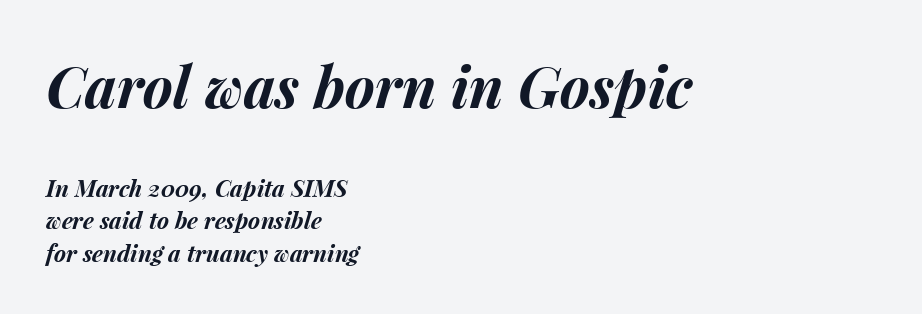
Q: Is the text bold? A: Yes.
Q: Is the text italic (slanted)? A: Yes, it leans right by about 15 degrees.
Q: Is the text underlined? A: No.
Q: How is the paragraph aligned? A: Left-aligned.
Q: Is the spacing between letters normal or unusually wide? A: Normal.
Q: Is the spacing between lines tight, normal or loose? A: Normal.
Q: Which block of text is set in a larger size, the first (top) or the second (bottom)? A: The first (top) one.
Q: Width (condensed, normal, or wide)? A: Normal.
Q: Stroke contrast? A: Medium.
Q: x-height? A: Medium.
Q: Monospaced? A: No.
